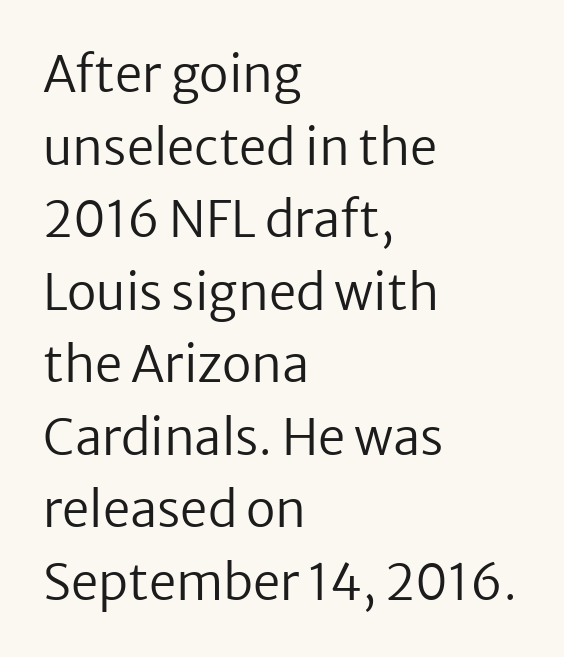
The image shows 49 px regular-weight sans-serif type, upright; set left-aligned, normal line spacing (1.48x), normal letter spacing, not underlined; low stroke contrast and a medium x-height.
